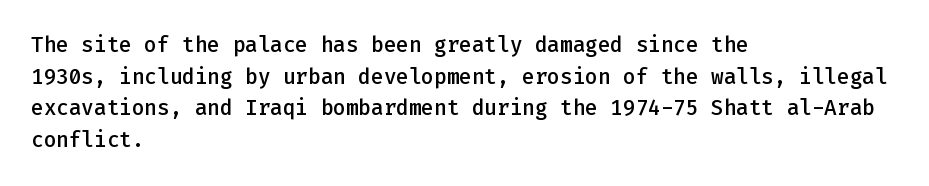
Italic? Not at all — the glyphs are vertical. A typesetter would call this zero additional tracking. The typesetting leans somewhat heavy: a semibold. The string is rendered with underlining switched off. The setting favours the left margin, as ordinary paragraphs usually do.
